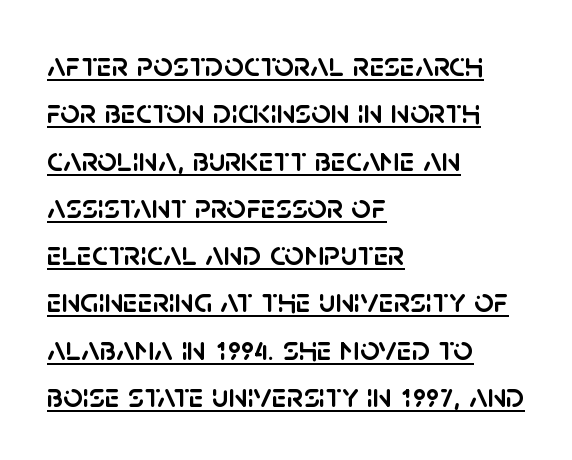
Line starts are locked; line ends wander. Type style note: lacks serifs. Think of a printed novel: that variable character pitch is what you see here. Quick note: not italic, upright. Descenders here cross a horizontal rule under the line.
